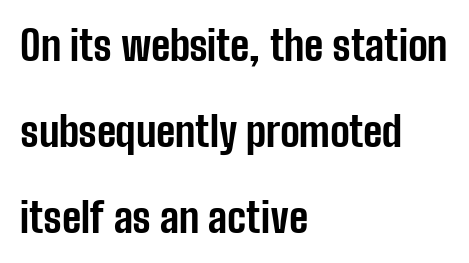
{"serif": "no", "italic": "no", "bold": "yes", "weight": "bold", "width": "condensed", "stroke_contrast": "low", "x_height": "medium", "monospaced": "no", "underline": "no", "align": "left", "line_spacing": "loose", "line_spacing_ratio": 2.1, "letter_spacing": "normal", "letter_spacing_em": 0.0, "glyph_px": 41}
